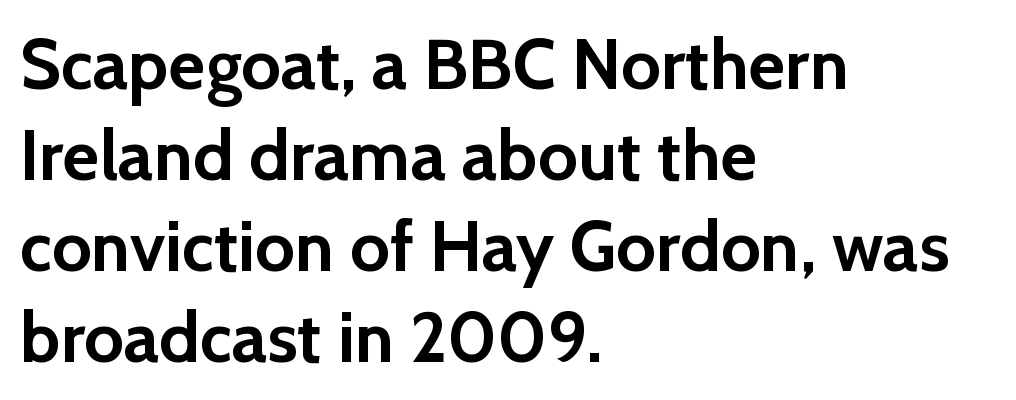
This is the regular roman posture of the typeface. The space beneath each line is pristine and unruled. This sample is left-justified, so line endings fall wherever the words run out. Notice how descenders clear the ascenders below comfortably — that's standard leading. Notice how thick the strokes are: this is what a full bold looks like. The passage shown is typeset with a sans-serif family.
